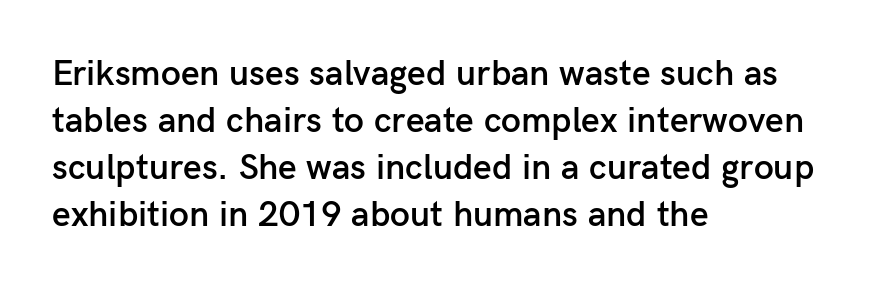
The image shows 36 px semibold sans-serif type, upright; set left-aligned, normal line spacing (1.31x), normal letter spacing, not underlined; low stroke contrast and a medium x-height.
